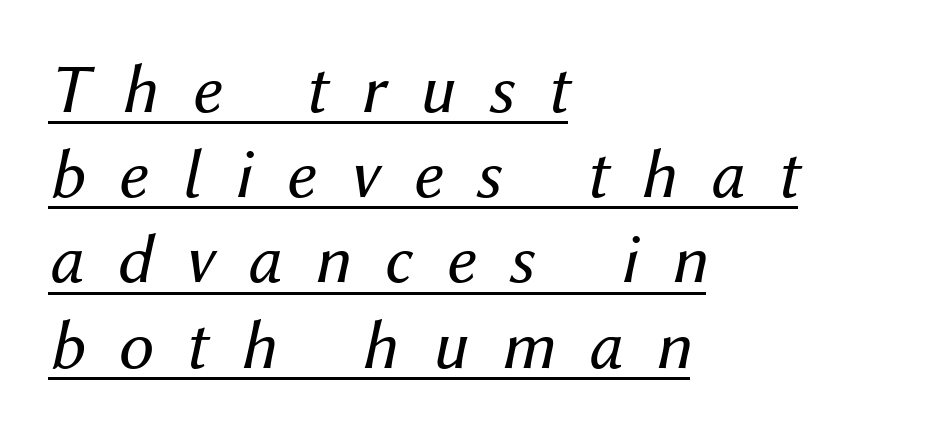
{"italic": "yes", "lean": "right", "slant_degrees": 12, "bold": "no", "weight": "regular", "width": "normal", "stroke_contrast": "medium", "x_height": "medium", "monospaced": "no", "underline": "yes", "align": "left", "line_spacing_ratio": 1.2, "letter_spacing": "wide", "letter_spacing_em": 0.47, "glyph_px": 71}
